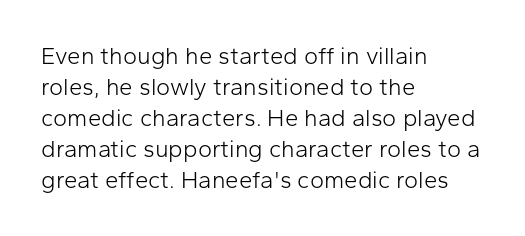
{"italic": "no", "bold": "no", "underline": "no", "align": "left", "line_spacing": "normal", "line_spacing_ratio": 1.29, "letter_spacing": "normal", "letter_spacing_em": 0.0, "glyph_px": 24}
